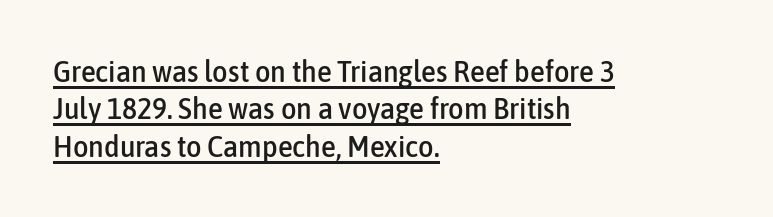
Q: Is the text italic (slanted)? A: No, it is upright.
Q: Is the typeface a serif or a sans-serif typeface? A: Sans-serif.
Q: Is the text underlined? A: Yes.
Q: How is the paragraph aligned? A: Left-aligned.
Q: Is the spacing between letters normal or unusually wide? A: Normal.
Q: Is the spacing between lines tight, normal or loose? A: Normal.
Q: Width (condensed, normal, or wide)? A: Condensed.
Q: Stroke contrast? A: Low.
Q: x-height? A: Medium.
Q: Monospaced? A: No.
